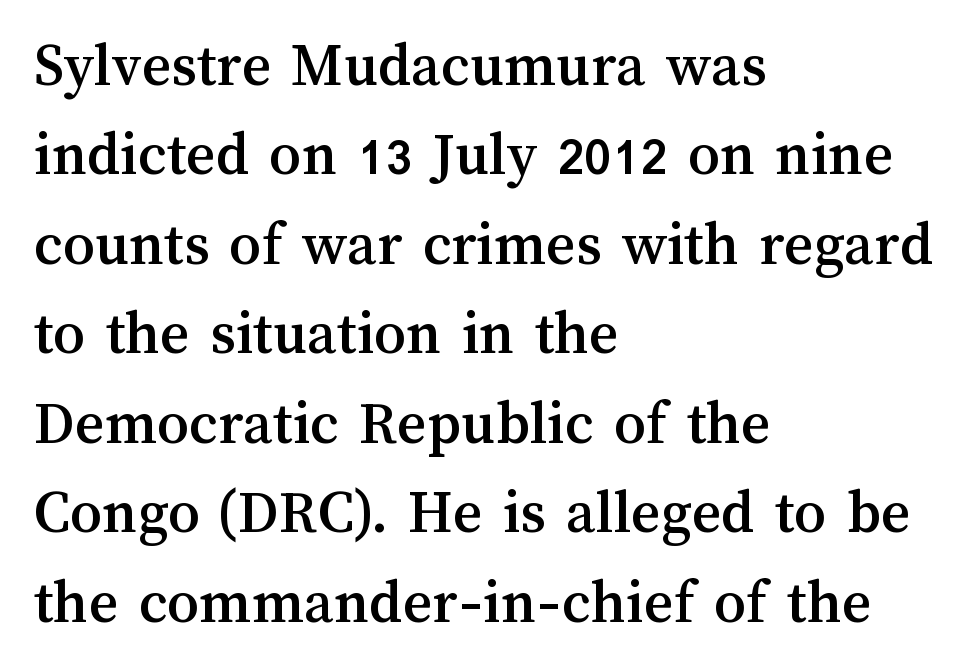
Q: Is the text italic (slanted)? A: No, it is upright.
Q: Is the text underlined? A: No.
Q: How is the paragraph aligned? A: Left-aligned.
Q: Is the spacing between letters normal or unusually wide? A: Normal.
Q: Is the spacing between lines tight, normal or loose? A: Normal.
Q: Width (condensed, normal, or wide)? A: Normal.
Q: Stroke contrast? A: Medium.
Q: x-height? A: Medium.
Q: Monospaced? A: No.
